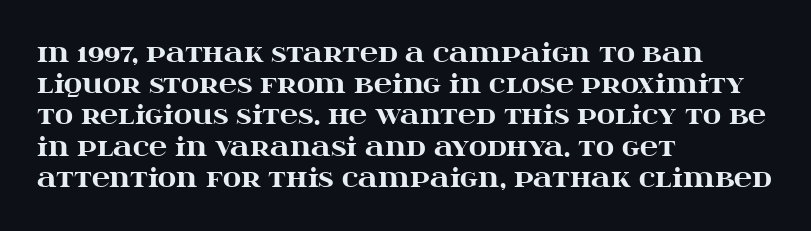
Caption: standard tracking, unaltered. Weight: bold. Line beginnings align vertically; line endings do not. The type sits square on the baseline with zero lean.
